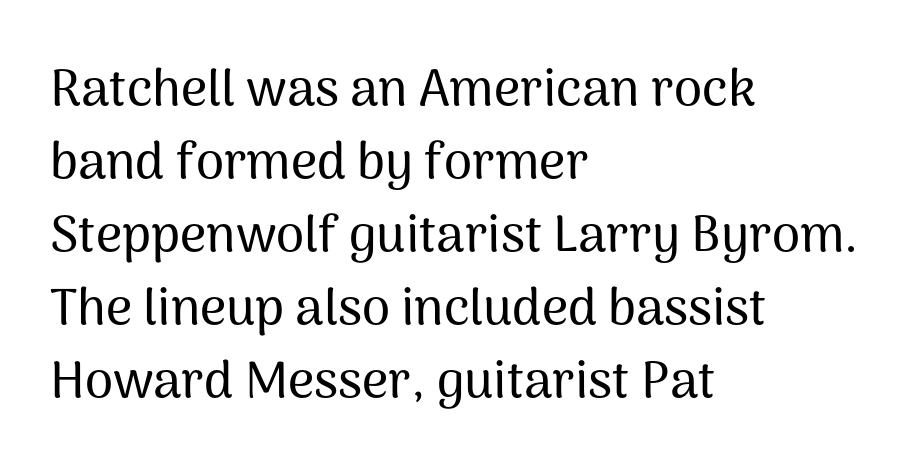
Q: Is the text italic (slanted)? A: No, it is upright.
Q: Is the typeface a serif or a sans-serif typeface? A: Sans-serif.
Q: Is the text underlined? A: No.
Q: How is the paragraph aligned? A: Left-aligned.
Q: Is the spacing between letters normal or unusually wide? A: Normal.
Q: Is the spacing between lines tight, normal or loose? A: Normal.
Q: Width (condensed, normal, or wide)? A: Normal.
Q: Stroke contrast? A: Medium.
Q: x-height? A: Medium.
Q: Monospaced? A: No.
